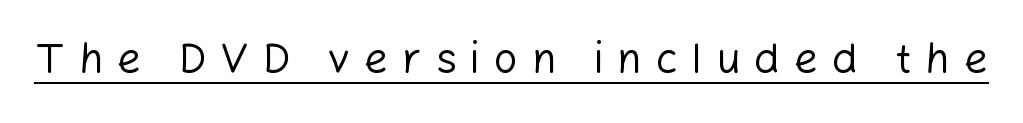
Q: Is the text bold? A: No.
Q: Is the text italic (slanted)? A: No, it is upright.
Q: Is the typeface a serif or a sans-serif typeface? A: Sans-serif.
Q: Is the text underlined? A: Yes.
Q: Is the spacing between letters normal or unusually wide? A: Unusually wide.
Q: Width (condensed, normal, or wide)? A: Normal.
Q: Stroke contrast? A: Low.
Q: x-height? A: Medium.
Q: Monospaced? A: No.
